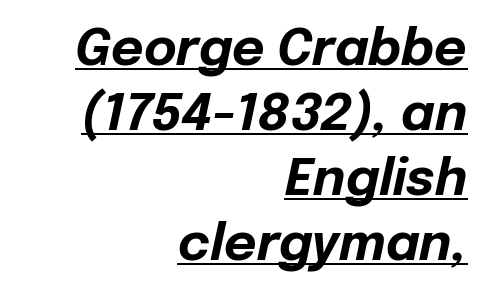
The image shows 50 px bold type, italic (leaning right); set right-aligned, normal line spacing (1.3x), normal letter spacing, underlined; low stroke contrast and a medium x-height.
